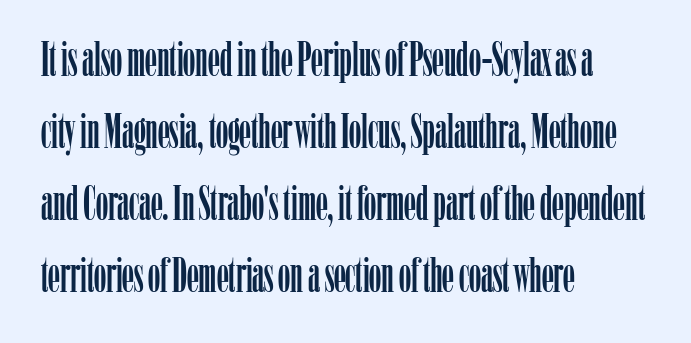
{"serif": "yes", "italic": "no", "width": "condensed", "stroke_contrast": "low", "x_height": "medium", "monospaced": "no", "underline": "no", "align": "left", "line_spacing": "normal", "line_spacing_ratio": 1.5, "letter_spacing": "normal", "letter_spacing_em": 0.0, "glyph_px": 48}
